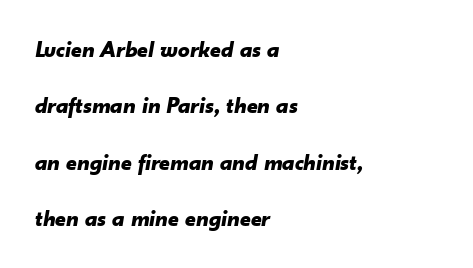
{"italic": "yes", "lean": "right", "slant_degrees": 10, "bold": "yes", "underline": "no", "align": "left", "line_spacing": "loose", "line_spacing_ratio": 2.45, "letter_spacing": "normal", "letter_spacing_em": 0.0, "glyph_px": 23}
